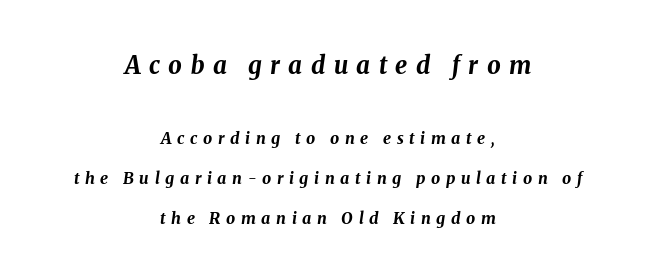
Q: Is the text bold? A: Yes.
Q: Is the text italic (slanted)? A: Yes, it leans right by about 8 degrees.
Q: Is the text underlined? A: No.
Q: How is the paragraph aligned? A: Centered.
Q: Is the spacing between letters normal or unusually wide? A: Unusually wide.
Q: Is the spacing between lines tight, normal or loose? A: Loose.
Q: Which block of text is set in a larger size, the first (top) or the second (bottom)? A: The first (top) one.
